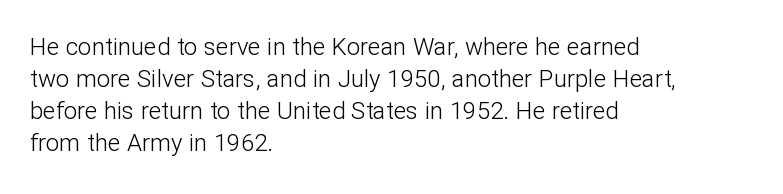
Q: Is the text bold? A: No.
Q: Is the text italic (slanted)? A: No, it is upright.
Q: Is the text underlined? A: No.
Q: How is the paragraph aligned? A: Left-aligned.
Q: Is the spacing between letters normal or unusually wide? A: Normal.
Q: Is the spacing between lines tight, normal or loose? A: Normal.
